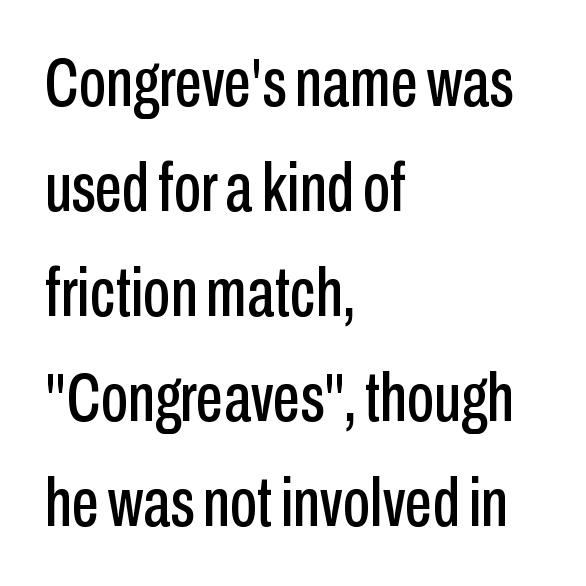
{"serif": "no", "italic": "no", "width": "condensed", "stroke_contrast": "low", "x_height": "medium", "monospaced": "no", "underline": "no", "align": "left", "line_spacing": "normal", "line_spacing_ratio": 1.52, "letter_spacing": "normal", "letter_spacing_em": 0.0, "glyph_px": 69}
